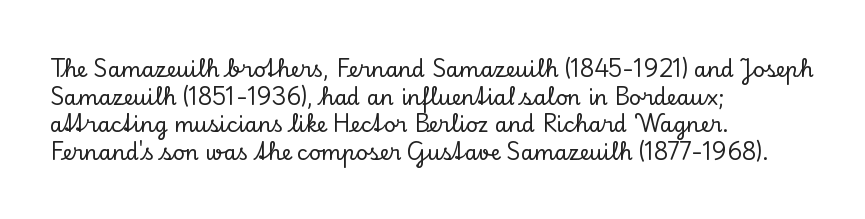
The image shows 21 px text type, upright; set left-aligned, normal line spacing (1.32x), normal letter spacing, not underlined.
